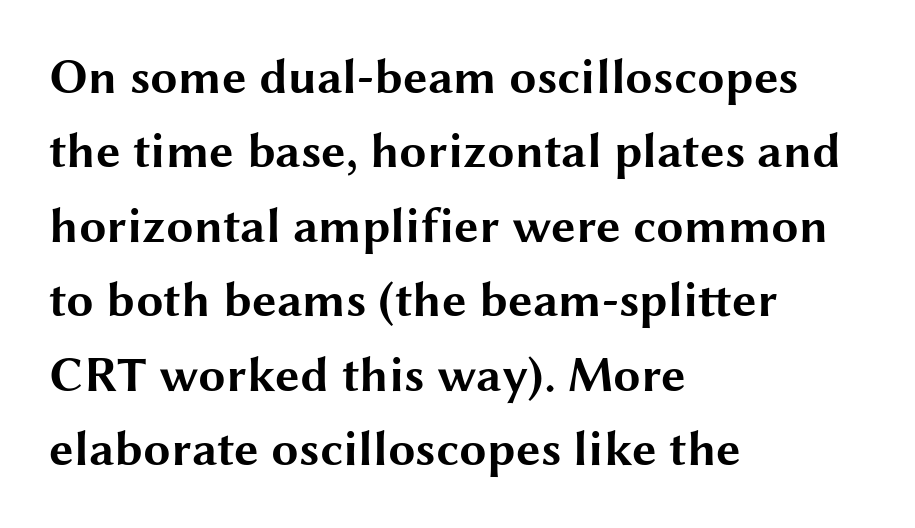
Each letter keeps its own natural width here, so spacing adapts to shape. The space between consecutive lines is moderate. Vertical strokes here are truly vertical. You could call the tracking neutral — neither tight nor loose.
